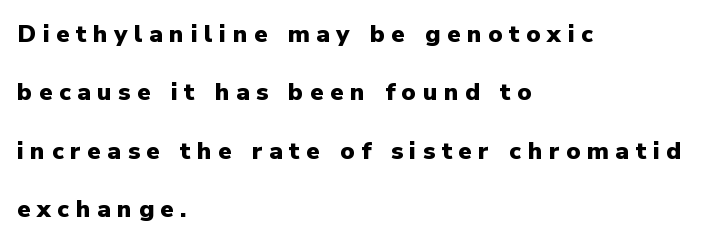
The image shows 24 px bold type, upright; set left-aligned, loose line spacing (2.43x), unusually wide letter spacing (+0.28 em), not underlined.
